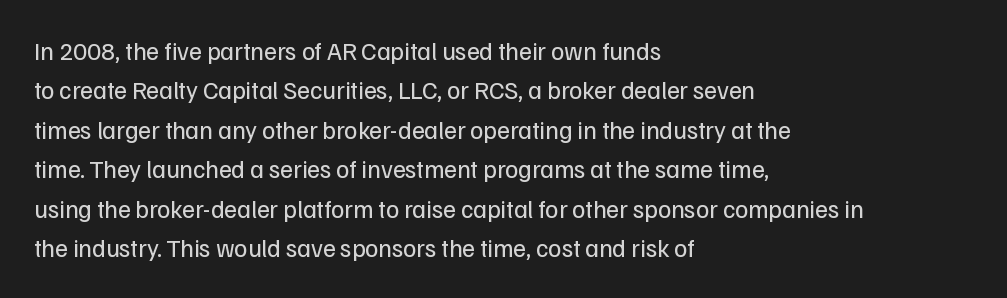
Q: Is the text bold? A: No.
Q: Is the text italic (slanted)? A: No, it is upright.
Q: Is the text underlined? A: No.
Q: How is the paragraph aligned? A: Left-aligned.
Q: Is the spacing between letters normal or unusually wide? A: Normal.
Q: Is the spacing between lines tight, normal or loose? A: Normal.
